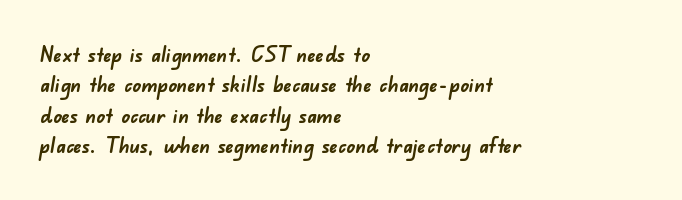
Q: Is the text bold? A: Yes.
Q: Is the text underlined? A: No.
Q: How is the paragraph aligned? A: Left-aligned.
Q: Is the spacing between letters normal or unusually wide? A: Normal.
Q: Is the spacing between lines tight, normal or loose? A: Normal.
